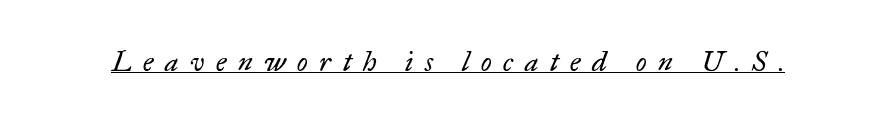
The image shows 28 px regular-weight serif type, italic (leaning right); set unusually wide letter spacing (+0.41 em), underlined; low stroke contrast and a small x-height.
